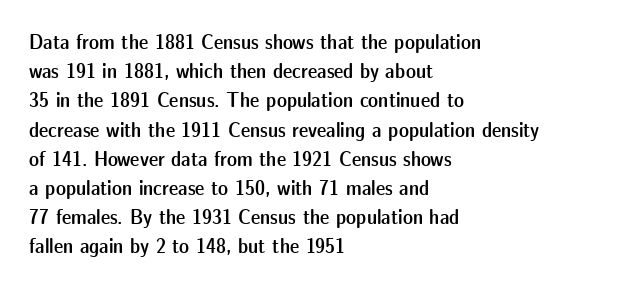
The face used here is a semibold: visibly heavier than regular, lighter than bold. Italic? Not at all — the glyphs are vertical. Default kerning and tracking; the words read as compact shapes. The paragraph shown leans on its left margin. Clear beneath every line of the passage.
